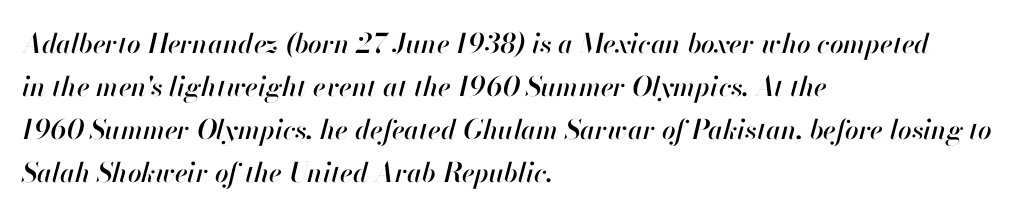
{"italic": "yes", "lean": "right", "slant_degrees": 13, "underline": "no", "align": "left", "line_spacing": "normal", "line_spacing_ratio": 1.59, "letter_spacing": "normal", "letter_spacing_em": 0.0, "glyph_px": 27}
